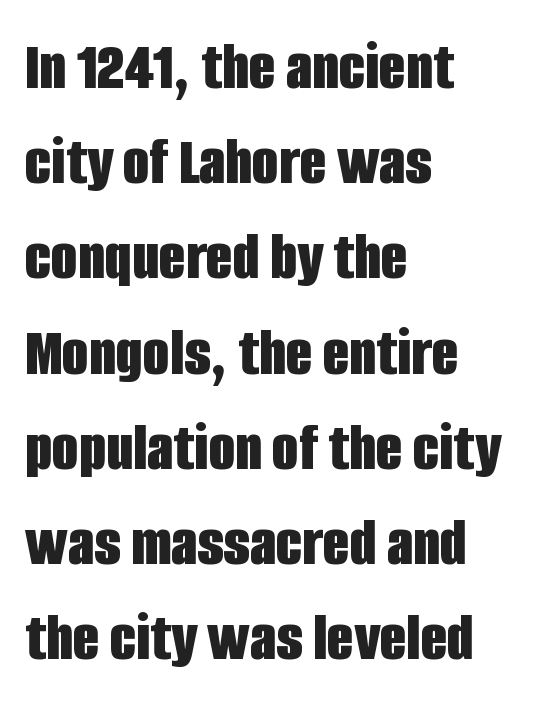
The image shows 69 px bold, condensed sans-serif type, upright; set left-aligned, normal line spacing (1.38x), normal letter spacing, not underlined; low stroke contrast and a large x-height.
